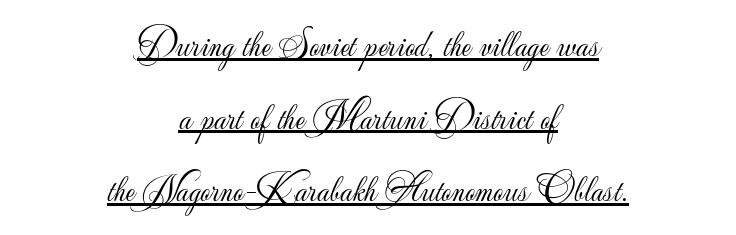
The image shows 39 px light sans-serif type; set centered, line spacing 1.86x, normal letter spacing, underlined; low stroke contrast and a small x-height.
